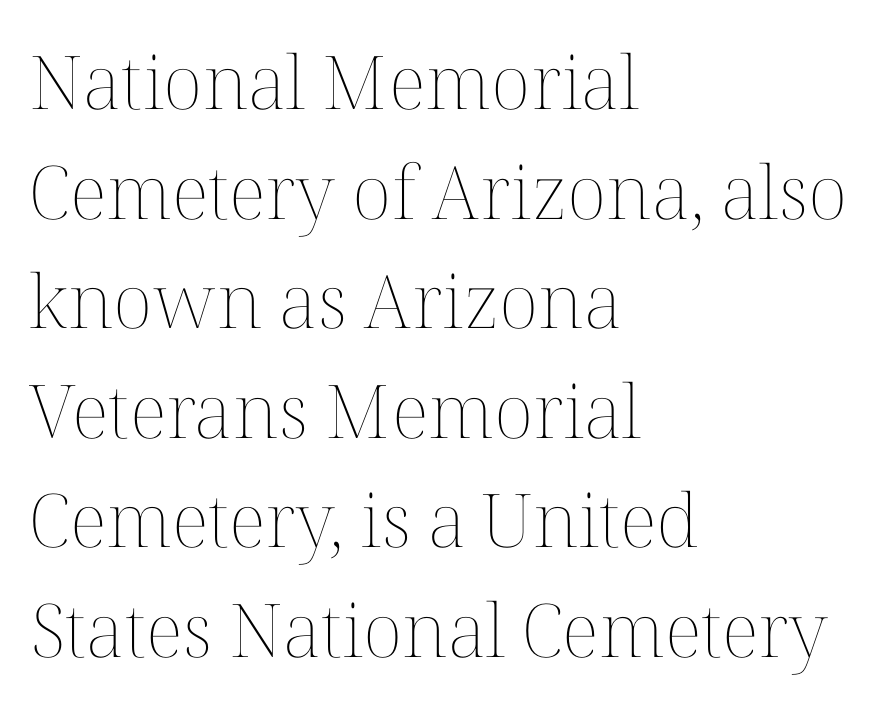
Tracking here is standard; glyphs follow each other at the usual distance. Italic: no, the glyphs are upright roman. Normally led — the rows are evenly, conventionally spaced. Letters rest on an invisible, unmarked baseline. Horizontal alignment here is leftward, the default for most running prose.
